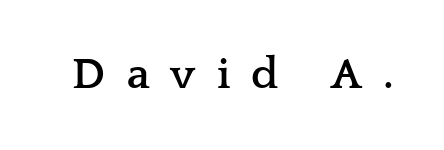
{"serif": "yes", "italic": "no", "bold": "yes", "weight": "semibold", "width": "wide", "stroke_contrast": "low", "x_height": "medium", "monospaced": "no", "underline": "no", "letter_spacing": "wide", "letter_spacing_em": 0.48, "glyph_px": 44}
